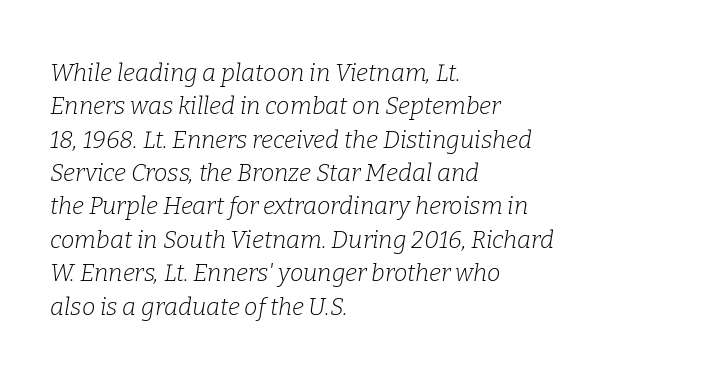
{"italic": "yes", "lean": "right", "slant_degrees": 9, "bold": "no", "underline": "no", "align": "left", "line_spacing": "normal", "line_spacing_ratio": 1.39, "letter_spacing": "normal", "letter_spacing_em": 0.0, "glyph_px": 24}
